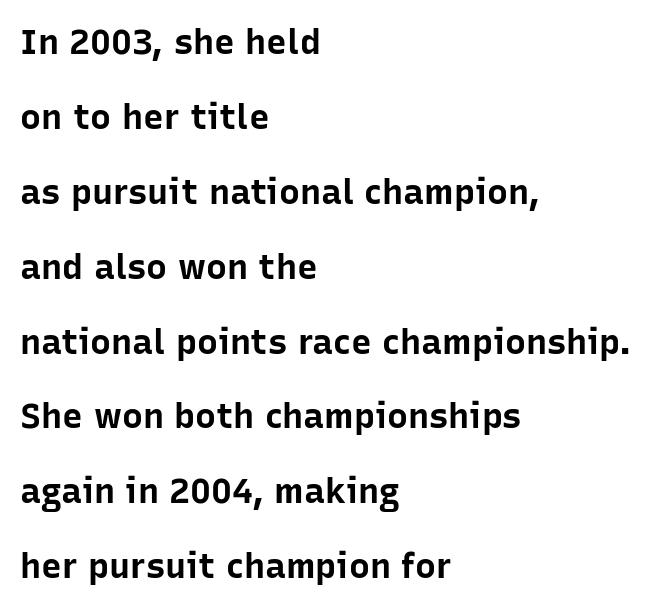
The image shows 35 px bold sans-serif type, upright; set left-aligned, loose line spacing (2.14x), normal letter spacing, not underlined; low stroke contrast and a medium x-height.
